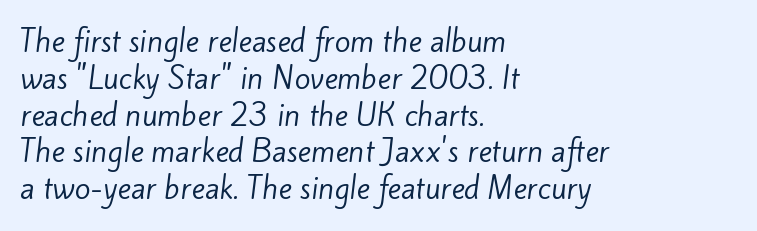
{"serif": "no", "bold": "no", "weight": "regular", "width": "normal", "stroke_contrast": "low", "x_height": "small", "monospaced": "no", "underline": "no", "align": "left", "line_spacing": "normal", "line_spacing_ratio": 1.27, "letter_spacing": "normal", "letter_spacing_em": 0.0, "glyph_px": 29}
